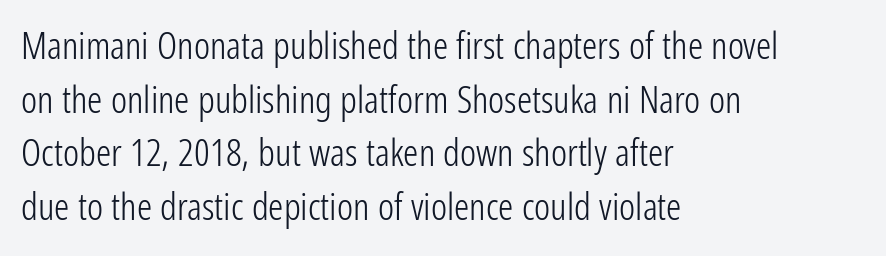
Q: Is the text bold? A: No.
Q: Is the text italic (slanted)? A: No, it is upright.
Q: Is the typeface a serif or a sans-serif typeface? A: Sans-serif.
Q: Is the text underlined? A: No.
Q: How is the paragraph aligned? A: Left-aligned.
Q: Is the spacing between letters normal or unusually wide? A: Normal.
Q: Is the spacing between lines tight, normal or loose? A: Normal.
Q: Width (condensed, normal, or wide)? A: Condensed.
Q: Stroke contrast? A: Low.
Q: x-height? A: Medium.
Q: Monospaced? A: No.
